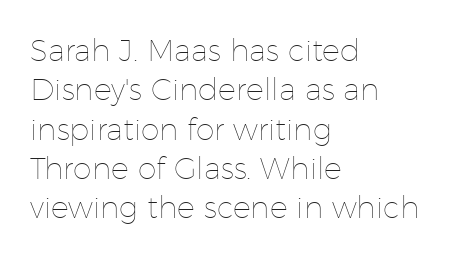
Q: Is the text bold? A: No.
Q: Is the text italic (slanted)? A: No, it is upright.
Q: Is the text underlined? A: No.
Q: How is the paragraph aligned? A: Left-aligned.
Q: Is the spacing between letters normal or unusually wide? A: Normal.
Q: Is the spacing between lines tight, normal or loose? A: Normal.
Q: Width (condensed, normal, or wide)? A: Normal.
Q: Stroke contrast? A: Low.
Q: x-height? A: Medium.
Q: Monospaced? A: No.
